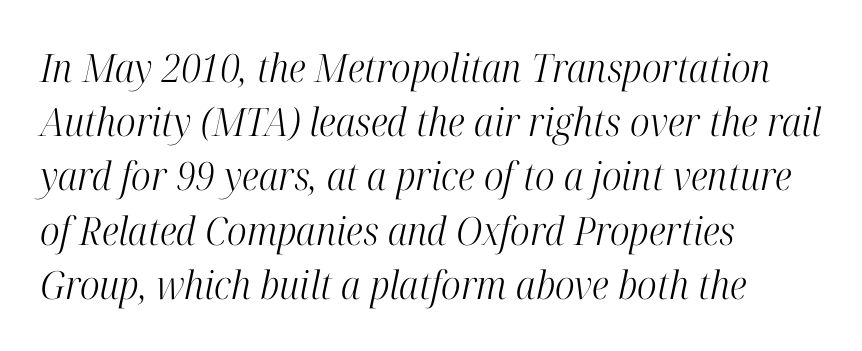
{"serif": "yes", "italic": "yes", "lean": "right", "slant_degrees": 12, "bold": "no", "weight": "light", "width": "condensed", "stroke_contrast": "high", "x_height": "medium", "monospaced": "no", "underline": "no", "align": "left", "line_spacing": "normal", "line_spacing_ratio": 1.39, "letter_spacing": "normal", "letter_spacing_em": 0.0, "glyph_px": 39}
